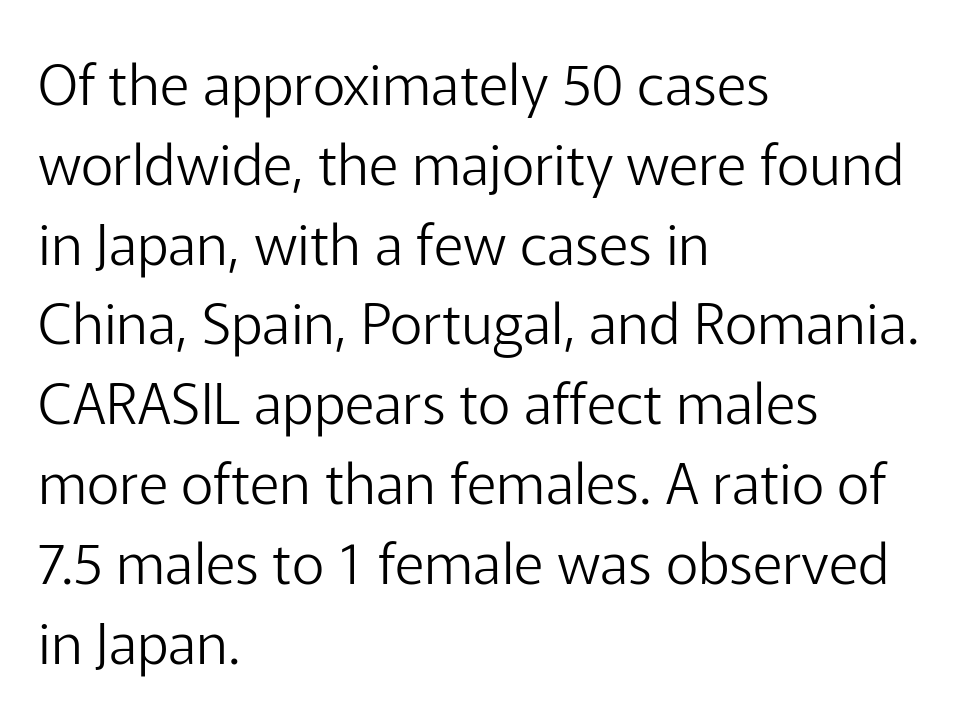
The image shows 57 px light sans-serif type, upright; set left-aligned, normal line spacing (1.4x), normal letter spacing, not underlined; low stroke contrast and a medium x-height.
